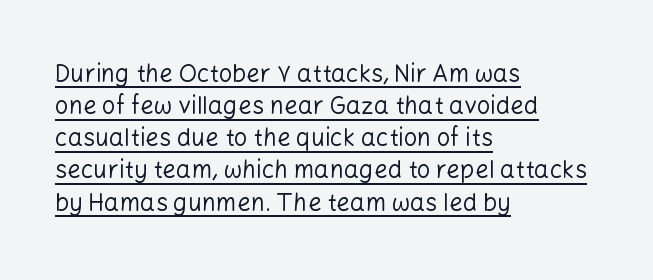
These characters rest on top of a visible drawn line. A light-to-regular cut is what we see here. The face used here is rendered with its standard letterfit. This rendering uses left alignment, leaving the right contour irregular. Leading matches the norm, producing a regular column.
